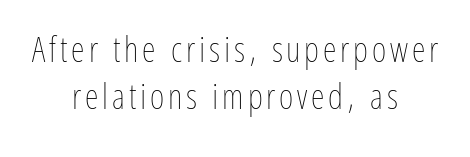
The image shows 35 px thin, condensed type, upright; set centered, normal line spacing (1.33x), not underlined; low stroke contrast and a medium x-height.
